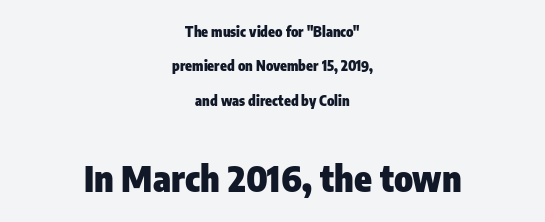
The image shows 36 px heavy, condensed sans-serif type, upright; set centered, loose line spacing (2.45x), normal letter spacing, not underlined; the second (bottom) block is 2.57x larger; low stroke contrast and a medium x-height.
